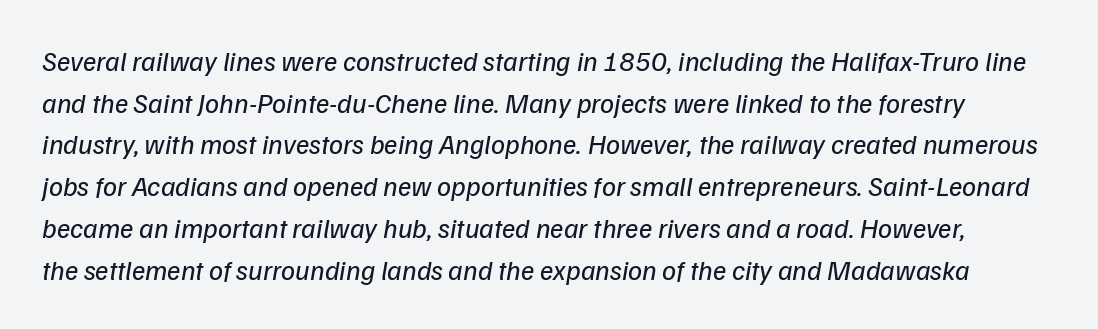
{"serif": "no", "bold": "no", "weight": "regular", "width": "normal", "stroke_contrast": "low", "x_height": "medium", "monospaced": "no", "underline": "no", "line_spacing": "normal", "line_spacing_ratio": 1.49, "letter_spacing": "normal", "letter_spacing_em": 0.0, "glyph_px": 28}
